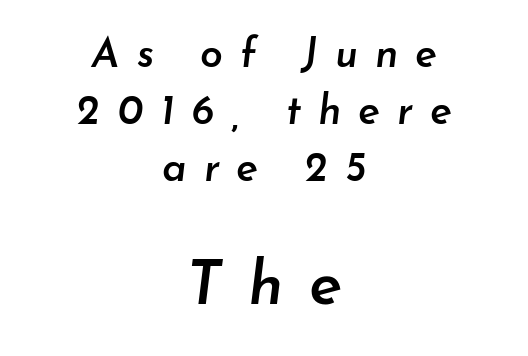
Honestly, the row spacing looks completely unremarkable. The passage shown is not underscored anywhere. There is plenty of visible air inserted between adjacent glyphs. These two chunks differ in scale, with the bottom chunk taking the larger measure. The passage shown is semibold, sitting just below true bold. Observe the lean: these are italic letterforms.
